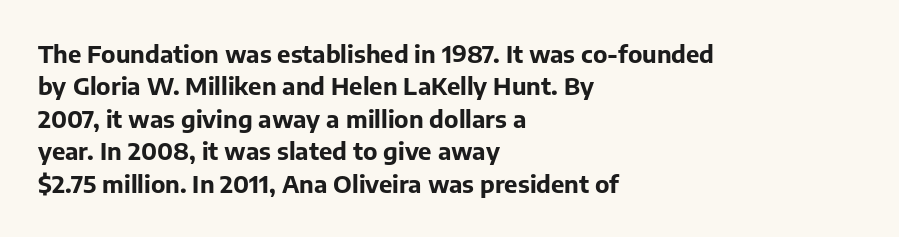
The image shows 24 px bold type, upright; set left-aligned, normal line spacing (1.35x), normal letter spacing, not underlined.
